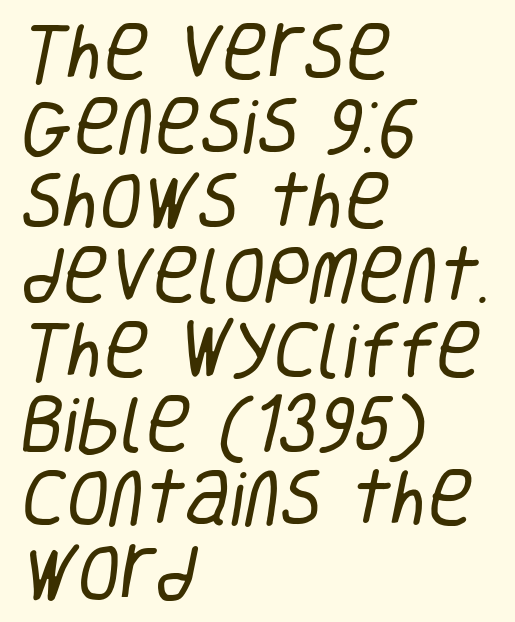
The image shows 62 px regular-weight, condensed sans-serif type; set left-aligned, line spacing 1.2x, normal letter spacing, not underlined; low stroke contrast and a large x-height.
